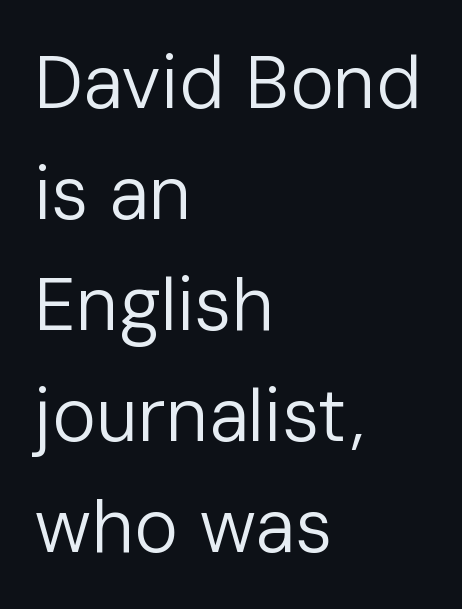
The image shows 74 px regular-weight sans-serif type, upright; set left-aligned, normal line spacing (1.5x), normal letter spacing, not underlined; low stroke contrast and a medium x-height.
